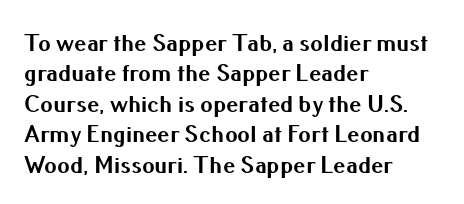
Each line starts at the same left margin while the right side varies. Words appear dense and cohesive because spacing is normal. What weight is shown? A full bold with thick strokes. Nope, not italic — everything's standing straight.
